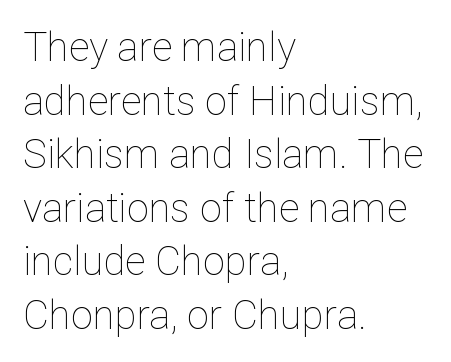
{"italic": "no", "bold": "no", "weight": "thin", "width": "normal", "stroke_contrast": "low", "x_height": "medium", "monospaced": "no", "underline": "no", "align": "left", "line_spacing": "normal", "line_spacing_ratio": 1.34, "letter_spacing": "normal", "letter_spacing_em": 0.0, "glyph_px": 40}
